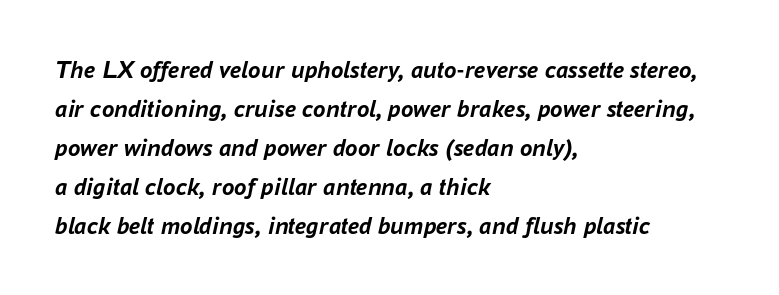
{"italic": "yes", "lean": "right", "slant_degrees": 16, "bold": "yes", "underline": "no", "align": "left", "line_spacing": "normal", "line_spacing_ratio": 1.56, "letter_spacing": "normal", "letter_spacing_em": 0.0, "glyph_px": 25}
